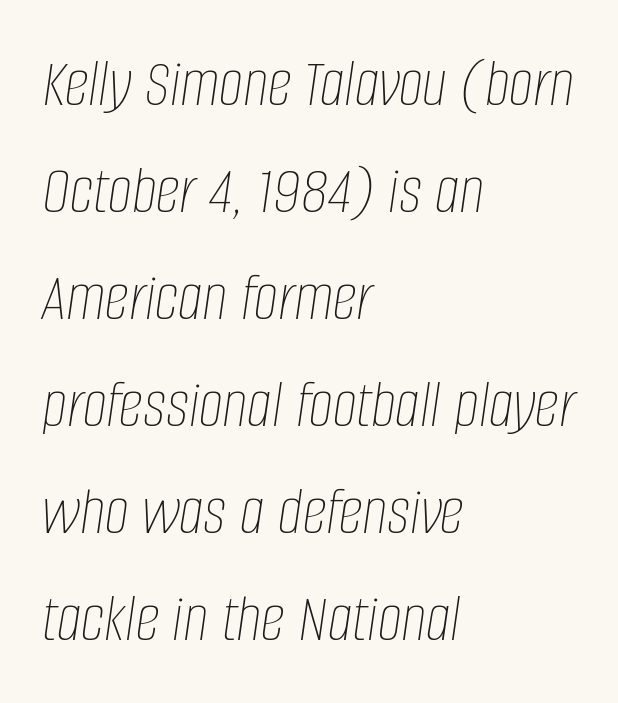
The setting favours the left margin, as ordinary paragraphs usually do. Quick note: italic. Heaviness? Minimal to ordinary, like unemphasized prose. Do the characters align in a grid? No, the font is proportional.
